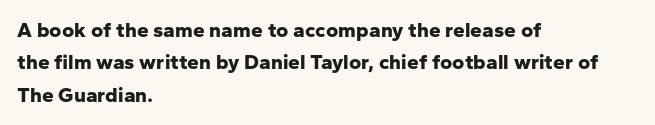
The image shows 21 px bold type, upright; set left-aligned, normal line spacing (1.54x), normal letter spacing, not underlined.
